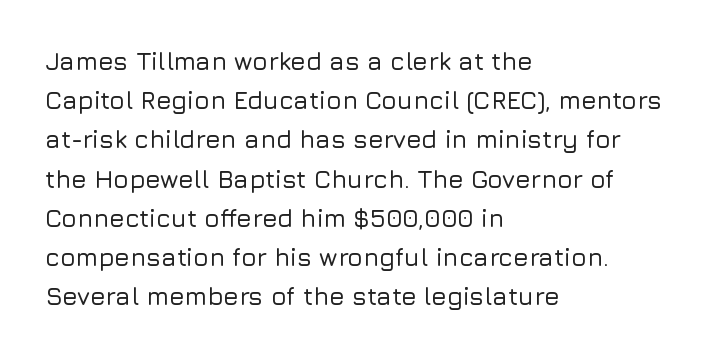
{"italic": "no", "underline": "no", "align": "left", "line_spacing": "normal", "line_spacing_ratio": 1.57, "letter_spacing": "normal", "letter_spacing_em": 0.0, "glyph_px": 25}
